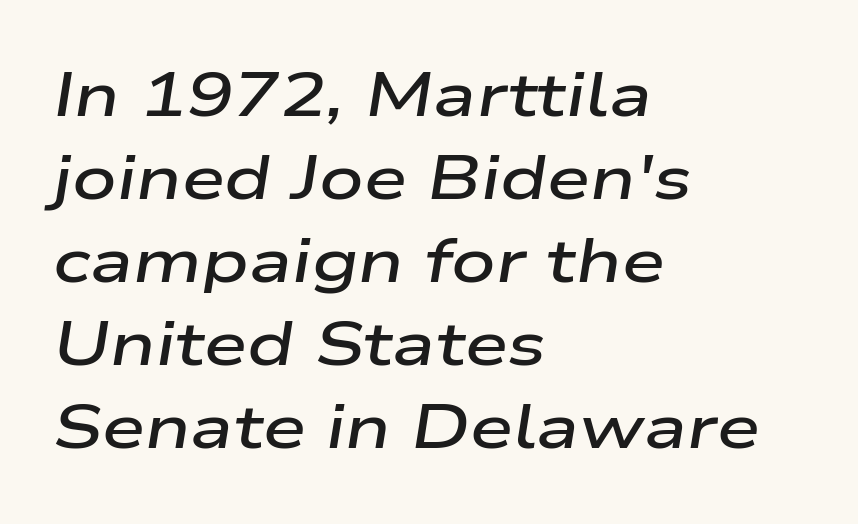
The image shows 62 px semibold, wide type, italic (leaning right); set left-aligned, normal line spacing (1.34x), normal letter spacing, not underlined; low stroke contrast and a medium x-height.
